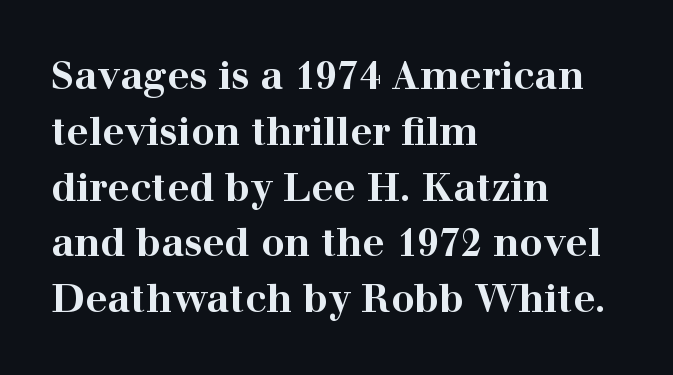
Q: Is the text bold? A: Yes.
Q: Is the text italic (slanted)? A: No, it is upright.
Q: Is the typeface a serif or a sans-serif typeface? A: Serif.
Q: Is the text underlined? A: No.
Q: How is the paragraph aligned? A: Left-aligned.
Q: Is the spacing between letters normal or unusually wide? A: Normal.
Q: Is the spacing between lines tight, normal or loose? A: Normal.
Q: Width (condensed, normal, or wide)? A: Wide.
Q: Stroke contrast? A: High.
Q: x-height? A: Medium.
Q: Monospaced? A: No.
